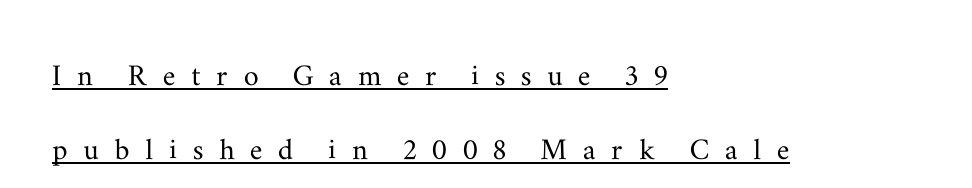
{"serif": "yes", "italic": "no", "width": "wide", "stroke_contrast": "medium", "x_height": "small", "monospaced": "no", "underline": "yes", "align": "left", "line_spacing": "loose", "line_spacing_ratio": 2.0, "letter_spacing": "wide", "letter_spacing_em": 0.42, "glyph_px": 37}
